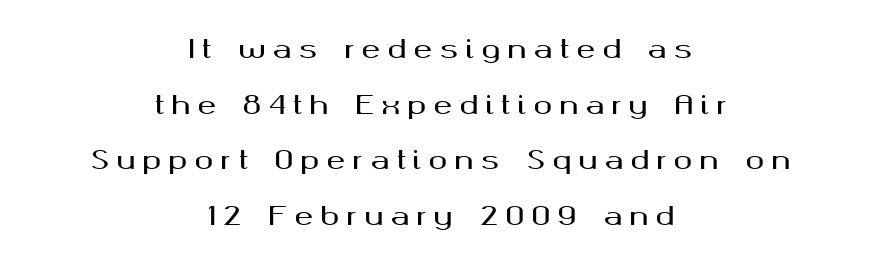
The image shows 25 px text type, upright; set centered, loose line spacing (2.23x), unusually wide letter spacing (+0.29 em), not underlined.
